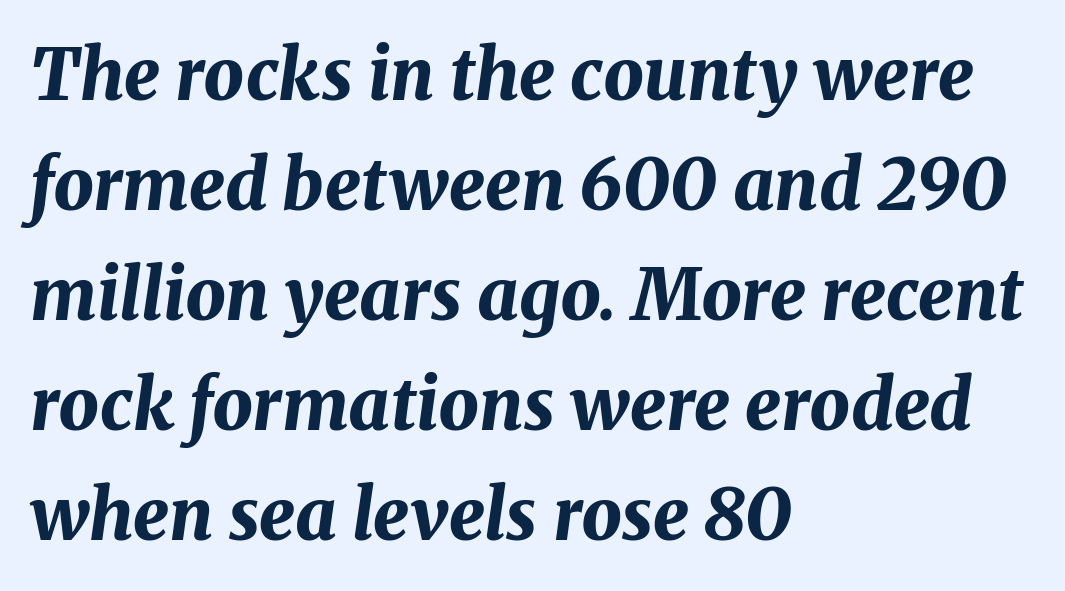
The image shows 71 px bold type, italic (leaning right); set left-aligned, normal line spacing (1.55x), normal letter spacing, not underlined; medium stroke contrast and a medium x-height.
